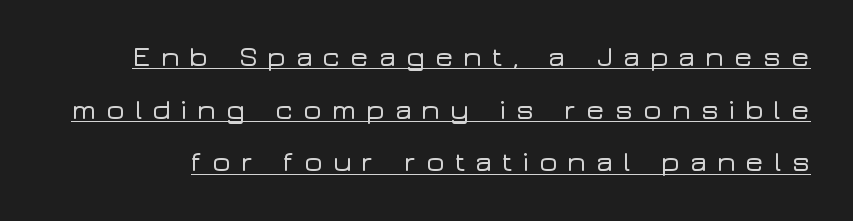
These characters rest on top of a visible drawn line. Tall strokes in this sample are plumb rather than angled. This sample has the flowing, uneven cadence of proportional lettering. Honestly, the letter spacing is so wide it's the main thing you notice. Nope, no serifs anywhere on these letters.
